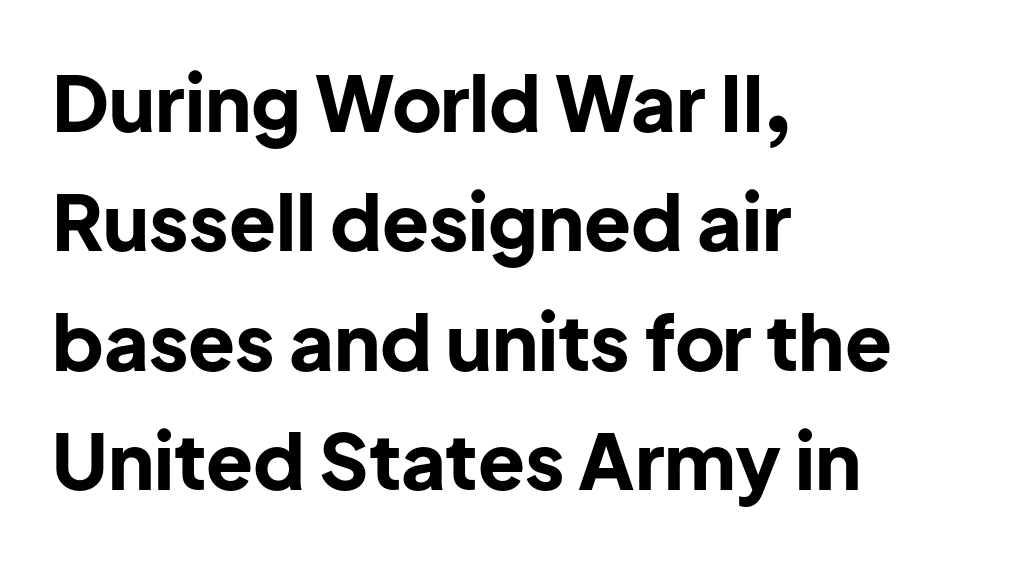
{"serif": "no", "italic": "no", "bold": "yes", "weight": "bold", "width": "normal", "stroke_contrast": "low", "x_height": "medium", "monospaced": "no", "underline": "no", "align": "left", "line_spacing": "normal", "line_spacing_ratio": 1.55, "letter_spacing": "normal", "letter_spacing_em": 0.0, "glyph_px": 77}
